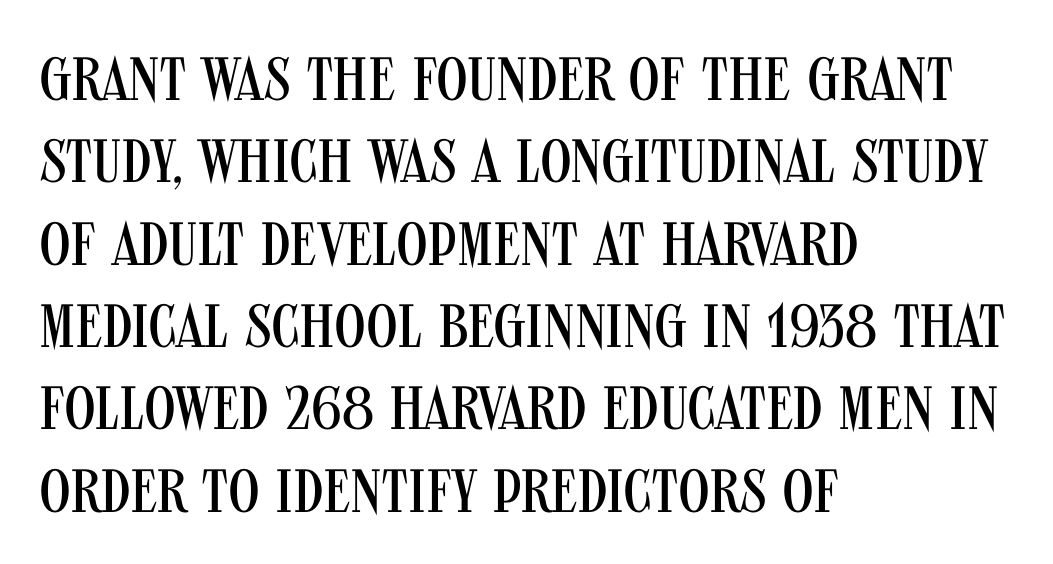
{"serif": "no", "italic": "no", "bold": "no", "weight": "regular", "width": "condensed", "stroke_contrast": "medium", "x_height": "large", "monospaced": "no", "underline": "no", "align": "left", "line_spacing": "normal", "line_spacing_ratio": 1.35, "letter_spacing": "normal", "letter_spacing_em": 0.0, "glyph_px": 61}
